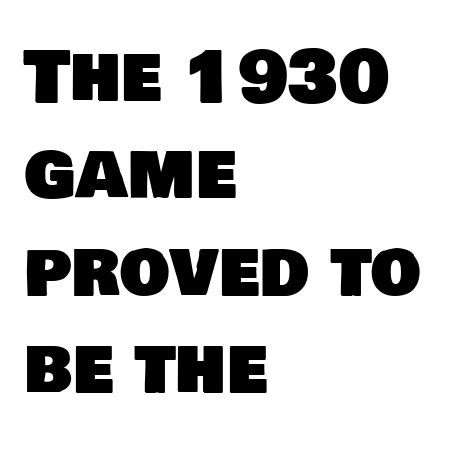
{"serif": "no", "width": "normal", "stroke_contrast": "low", "x_height": "large", "monospaced": "no", "underline": "no", "align": "left", "line_spacing": "normal", "line_spacing_ratio": 1.37, "letter_spacing": "normal", "letter_spacing_em": 0.0, "glyph_px": 71}
